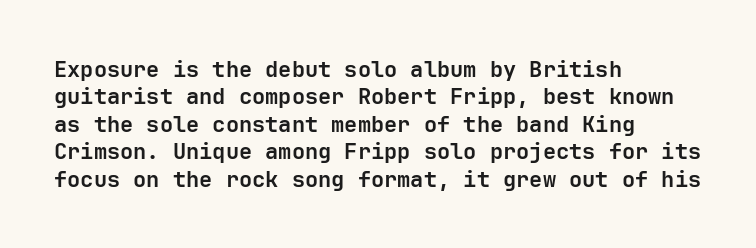
Q: Is the text bold? A: Yes.
Q: Is the text italic (slanted)? A: No, it is upright.
Q: Is the text underlined? A: No.
Q: How is the paragraph aligned? A: Left-aligned.
Q: Is the spacing between letters normal or unusually wide? A: Normal.
Q: Is the spacing between lines tight, normal or loose? A: Normal.
